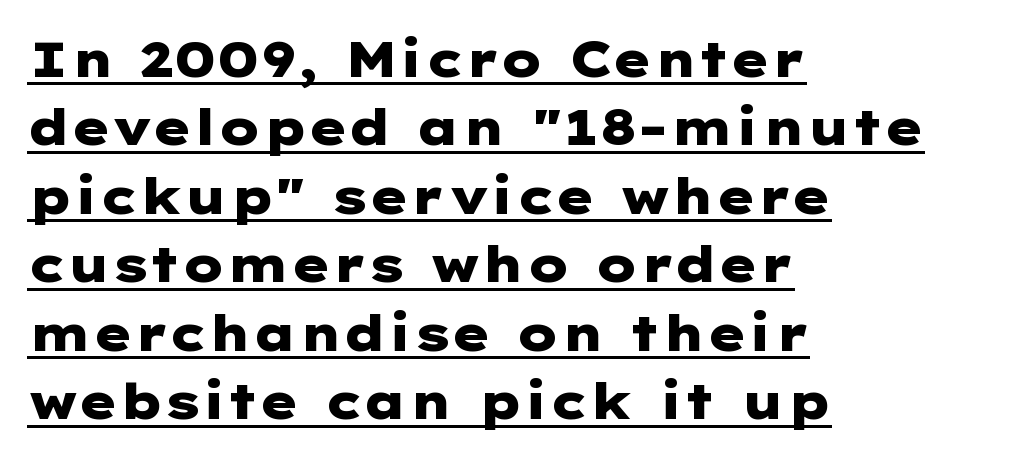
The face used here appears with an underline applied. The lettering stays uniformly vertical, giving the passage a roman look. Does the weight exceed regular? Yes, all the way to bold. Nope, no serifs anywhere on these letters.
